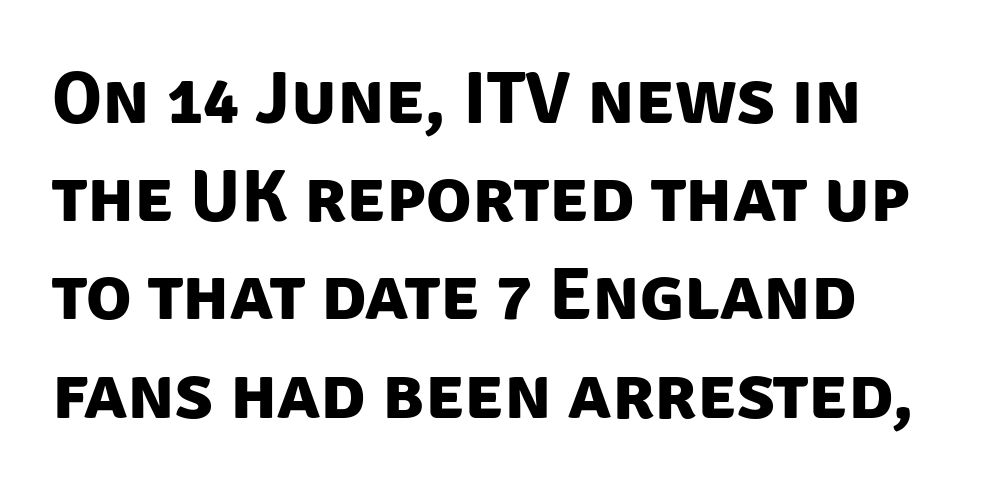
The image shows 75 px bold sans-serif type; set normal line spacing (1.31x), normal letter spacing, not underlined; low stroke contrast and a large x-height.
